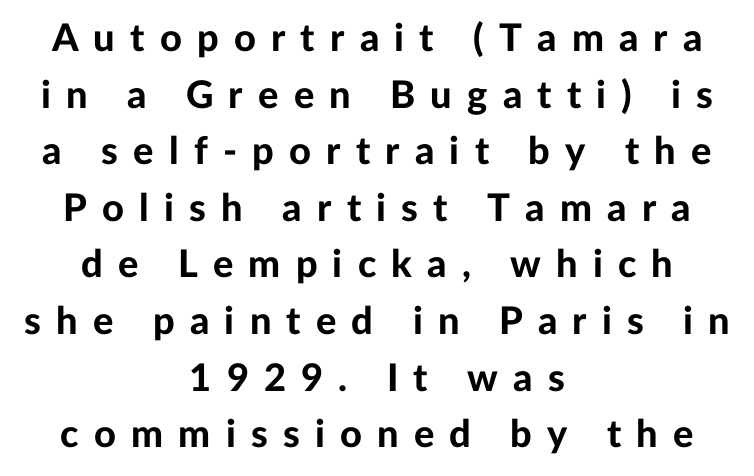
The image shows 38 px bold sans-serif type, upright; set centered, normal line spacing (1.49x), unusually wide letter spacing (+0.4 em), not underlined; low stroke contrast and a medium x-height.
